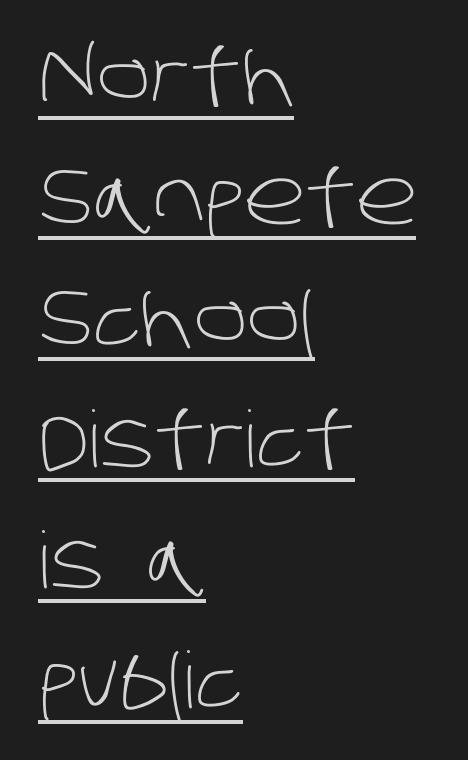
Q: Is the text bold? A: No.
Q: Is the typeface a serif or a sans-serif typeface? A: Sans-serif.
Q: Is the text underlined? A: Yes.
Q: How is the paragraph aligned? A: Left-aligned.
Q: Is the spacing between letters normal or unusually wide? A: Normal.
Q: Is the spacing between lines tight, normal or loose? A: Normal.
Q: Width (condensed, normal, or wide)? A: Normal.
Q: Stroke contrast? A: Low.
Q: x-height? A: Large.
Q: Monospaced? A: No.
